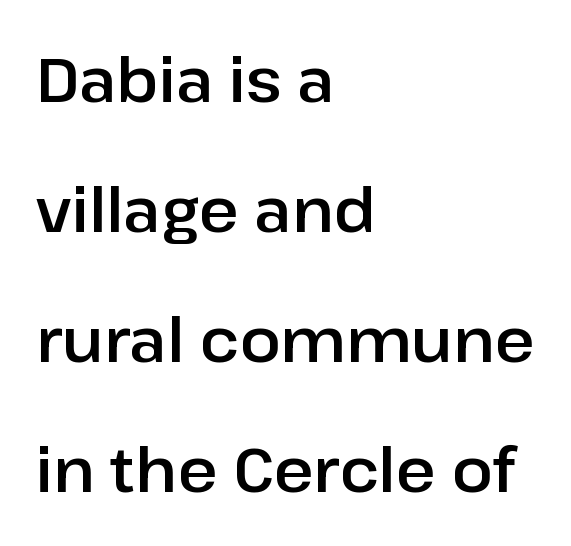
Q: Is the text italic (slanted)? A: No, it is upright.
Q: Is the typeface a serif or a sans-serif typeface? A: Sans-serif.
Q: Is the text underlined? A: No.
Q: How is the paragraph aligned? A: Left-aligned.
Q: Is the spacing between letters normal or unusually wide? A: Normal.
Q: Is the spacing between lines tight, normal or loose? A: Loose.
Q: Width (condensed, normal, or wide)? A: Normal.
Q: Stroke contrast? A: Low.
Q: x-height? A: Medium.
Q: Monospaced? A: No.
